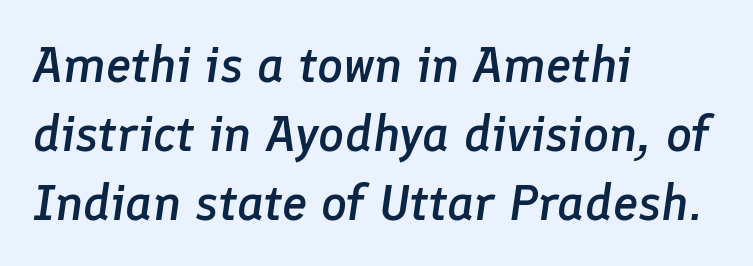
Q: Is the text bold? A: Semi-bold.
Q: Is the text italic (slanted)? A: Yes, it leans right by about 8 degrees.
Q: Is the text underlined? A: No.
Q: How is the paragraph aligned? A: Left-aligned.
Q: Is the spacing between letters normal or unusually wide? A: Normal.
Q: Is the spacing between lines tight, normal or loose? A: Normal.
Q: Width (condensed, normal, or wide)? A: Normal.
Q: Stroke contrast? A: Low.
Q: x-height? A: Medium.
Q: Monospaced? A: No.
